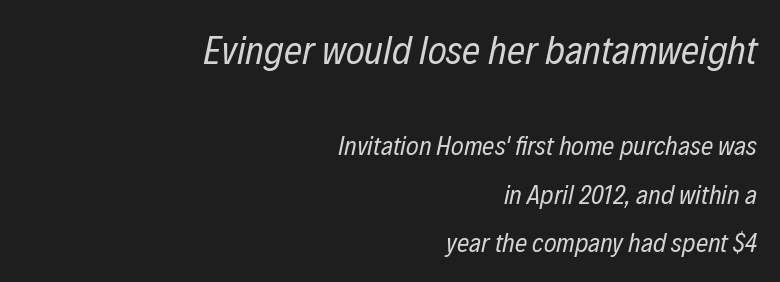
Q: Is the text bold? A: No.
Q: Is the text italic (slanted)? A: Yes, it leans right by about 12 degrees.
Q: Is the text underlined? A: No.
Q: How is the paragraph aligned? A: Right-aligned.
Q: Is the spacing between letters normal or unusually wide? A: Normal.
Q: Which block of text is set in a larger size, the first (top) or the second (bottom)? A: The first (top) one.
Q: Width (condensed, normal, or wide)? A: Condensed.
Q: Stroke contrast? A: Low.
Q: x-height? A: Medium.
Q: Monospaced? A: No.
